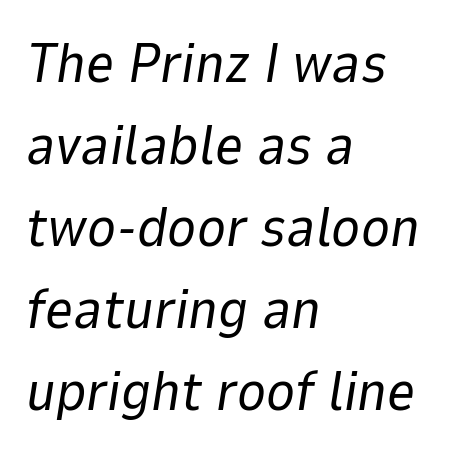
Q: Is the text bold? A: No.
Q: Is the text italic (slanted)? A: Yes, it leans right by about 9 degrees.
Q: Is the text underlined? A: No.
Q: How is the paragraph aligned? A: Left-aligned.
Q: Is the spacing between letters normal or unusually wide? A: Normal.
Q: Is the spacing between lines tight, normal or loose? A: Normal.
Q: Width (condensed, normal, or wide)? A: Normal.
Q: Stroke contrast? A: Low.
Q: x-height? A: Medium.
Q: Monospaced? A: No.
